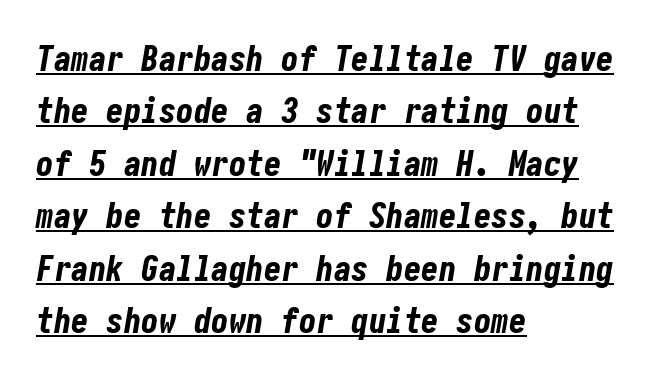
In terms of leading, this rendering sits right in the middle. An italicized treatment has been applied to the whole sample. Every letter is thick-stroked: bold, no question. In CSS terms this would be text-align: left.
